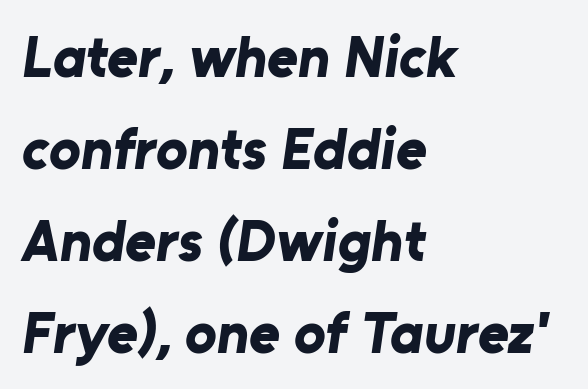
The image shows 59 px bold sans-serif type; set left-aligned, normal line spacing (1.56x), normal letter spacing, not underlined; low stroke contrast and a medium x-height.
